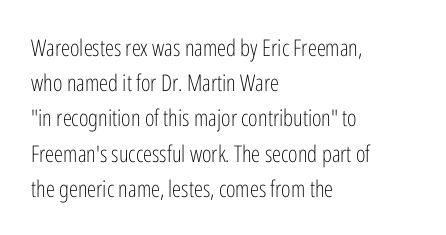
The image shows 23 px text type, upright; set left-aligned, normal line spacing (1.53x), normal letter spacing, not underlined.
